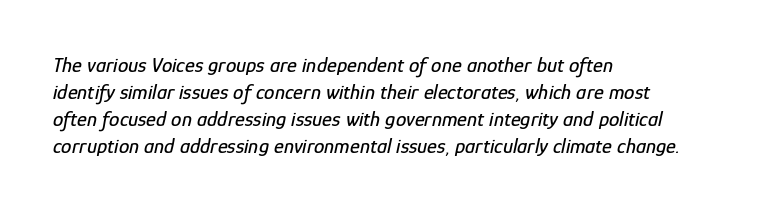
Q: Is the text italic (slanted)? A: Yes, it leans right by about 12 degrees.
Q: Is the text underlined? A: No.
Q: How is the paragraph aligned? A: Left-aligned.
Q: Is the spacing between letters normal or unusually wide? A: Normal.
Q: Is the spacing between lines tight, normal or loose? A: Normal.
